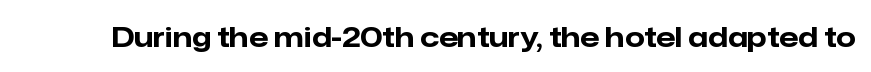
Q: Is the text bold? A: Yes.
Q: Is the text italic (slanted)? A: No, it is upright.
Q: Is the typeface a serif or a sans-serif typeface? A: Sans-serif.
Q: Is the text underlined? A: No.
Q: Is the spacing between letters normal or unusually wide? A: Normal.
Q: Width (condensed, normal, or wide)? A: Normal.
Q: Stroke contrast? A: Low.
Q: x-height? A: Medium.
Q: Monospaced? A: No.
